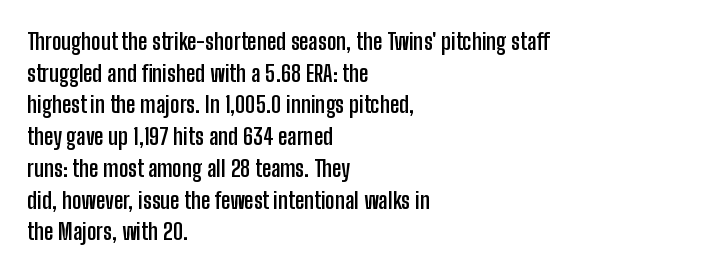
{"italic": "no", "bold": "yes", "underline": "no", "align": "left", "line_spacing": "normal", "line_spacing_ratio": 1.38, "letter_spacing": "normal", "letter_spacing_em": 0.0, "glyph_px": 23}
